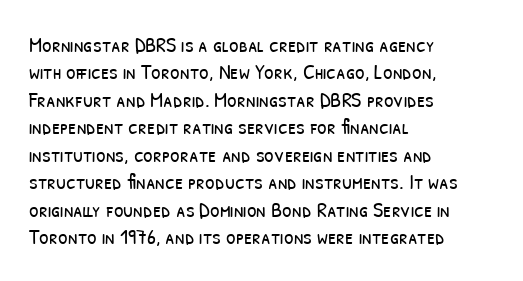
Q: Is the text bold? A: No.
Q: Is the text underlined? A: No.
Q: How is the paragraph aligned? A: Left-aligned.
Q: Is the spacing between letters normal or unusually wide? A: Normal.
Q: Is the spacing between lines tight, normal or loose? A: Normal.
